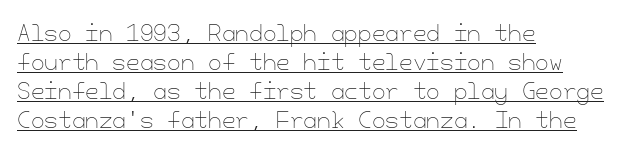
Q: Is the text bold? A: No.
Q: Is the text italic (slanted)? A: No, it is upright.
Q: Is the text underlined? A: Yes.
Q: How is the paragraph aligned? A: Left-aligned.
Q: Is the spacing between letters normal or unusually wide? A: Normal.
Q: Is the spacing between lines tight, normal or loose? A: Normal.
